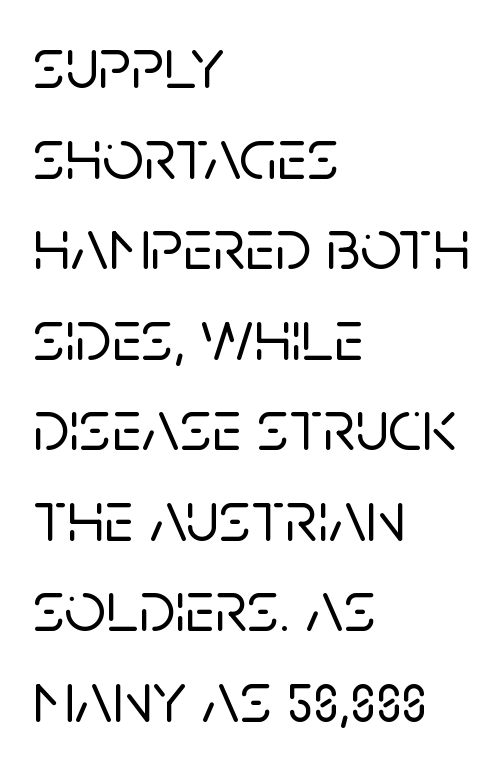
Q: Is the text italic (slanted)? A: No, it is upright.
Q: Is the typeface a serif or a sans-serif typeface? A: Sans-serif.
Q: Is the text underlined? A: No.
Q: How is the paragraph aligned? A: Left-aligned.
Q: Is the spacing between letters normal or unusually wide? A: Normal.
Q: Width (condensed, normal, or wide)? A: Normal.
Q: Stroke contrast? A: Low.
Q: x-height? A: Large.
Q: Monospaced? A: No.
